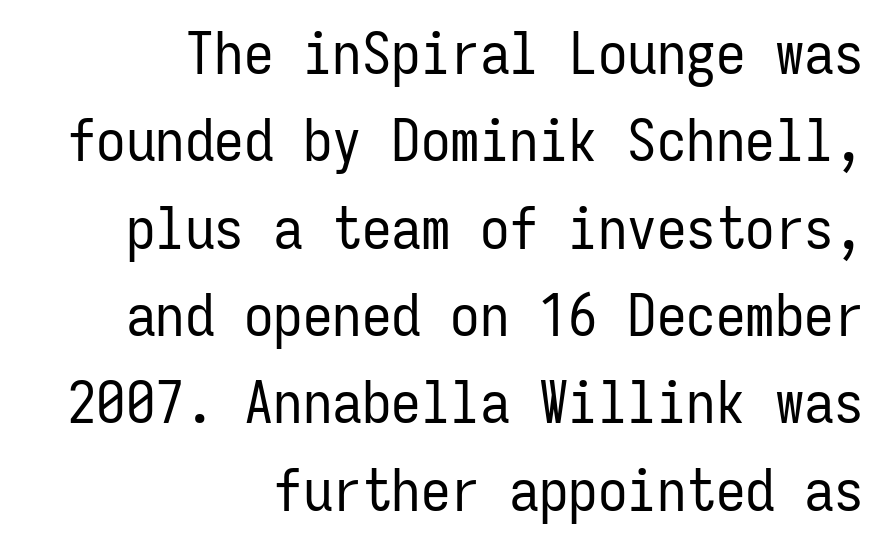
Q: Is the text bold? A: No.
Q: Is the text italic (slanted)? A: No, it is upright.
Q: Is the typeface a serif or a sans-serif typeface? A: Sans-serif.
Q: Is the text underlined? A: No.
Q: How is the paragraph aligned? A: Right-aligned.
Q: Is the spacing between letters normal or unusually wide? A: Normal.
Q: Is the spacing between lines tight, normal or loose? A: Normal.
Q: Width (condensed, normal, or wide)? A: Condensed.
Q: Stroke contrast? A: Low.
Q: x-height? A: Medium.
Q: Monospaced? A: Yes.
